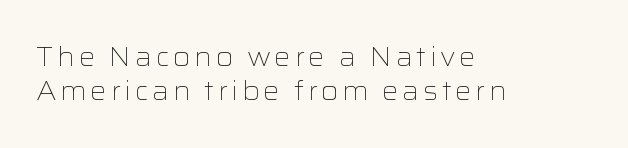
The image shows 26 px text type, upright; set left-aligned, normal line spacing (1.29x), not underlined.
